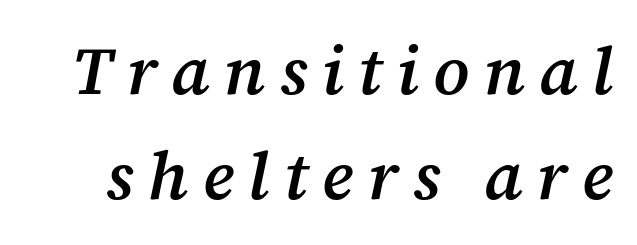
Observe the serifs anchoring each vertical stroke in this sample. The sample has been set in demibold, a notch under bold. This sample has the flowing, uneven cadence of proportional lettering. You could only call the tracking loose — the letters float apart.
